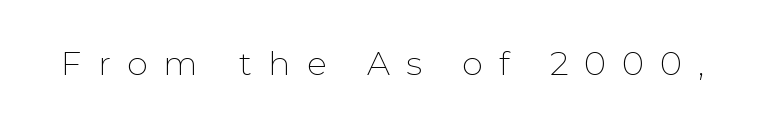
{"serif": "no", "italic": "no", "bold": "no", "weight": "thin", "width": "normal", "stroke_contrast": "low", "x_height": "medium", "monospaced": "no", "underline": "no", "letter_spacing": "wide", "letter_spacing_em": 0.49, "glyph_px": 33}
